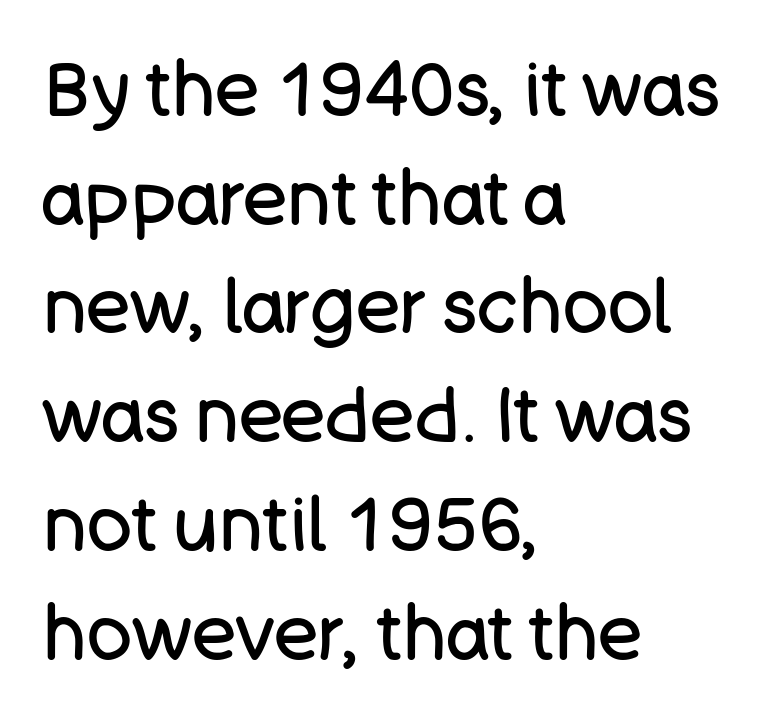
The image shows 75 px regular-weight sans-serif type, upright; set left-aligned, normal line spacing (1.45x), normal letter spacing, not underlined; low stroke contrast and a large x-height.
